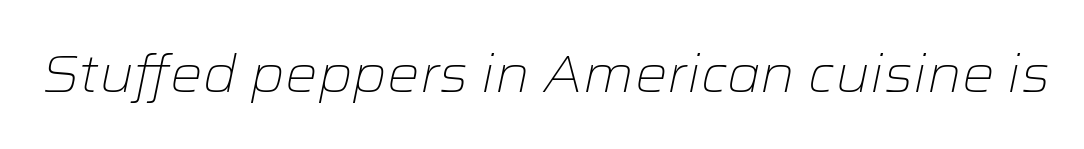
{"italic": "yes", "lean": "right", "slant_degrees": 12, "bold": "no", "weight": "light", "width": "wide", "stroke_contrast": "low", "x_height": "medium", "monospaced": "no", "underline": "no", "letter_spacing": "normal", "letter_spacing_em": 0.0, "glyph_px": 51}
